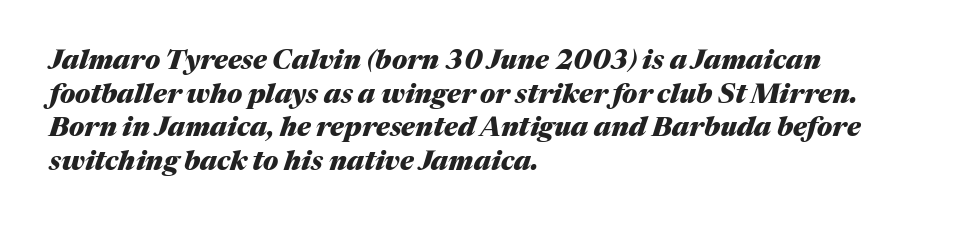
The image shows 27 px bold type, italic (leaning right); set left-aligned, normal line spacing (1.25x), normal letter spacing, not underlined.
